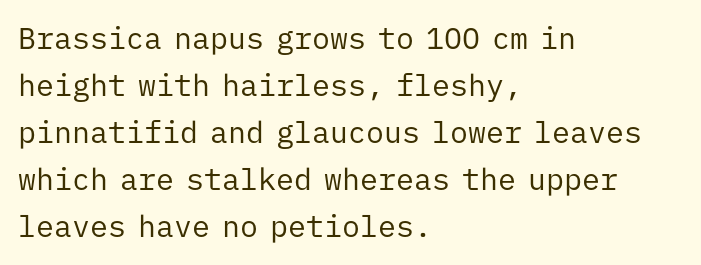
Q: Is the text bold? A: No.
Q: Is the text italic (slanted)? A: No, it is upright.
Q: Is the typeface a serif or a sans-serif typeface? A: Sans-serif.
Q: Is the text underlined? A: No.
Q: How is the paragraph aligned? A: Left-aligned.
Q: Is the spacing between letters normal or unusually wide? A: Normal.
Q: Is the spacing between lines tight, normal or loose? A: Normal.
Q: Width (condensed, normal, or wide)? A: Normal.
Q: Stroke contrast? A: Low.
Q: x-height? A: Medium.
Q: Monospaced? A: Yes.
